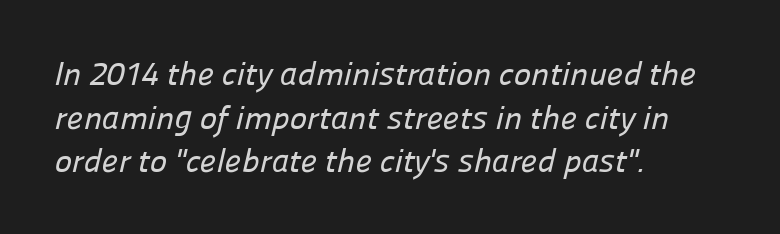
{"serif": "no", "width": "normal", "stroke_contrast": "low", "x_height": "medium", "monospaced": "no", "underline": "no", "align": "left", "line_spacing": "normal", "line_spacing_ratio": 1.32, "letter_spacing": "normal", "letter_spacing_em": 0.0, "glyph_px": 33}
